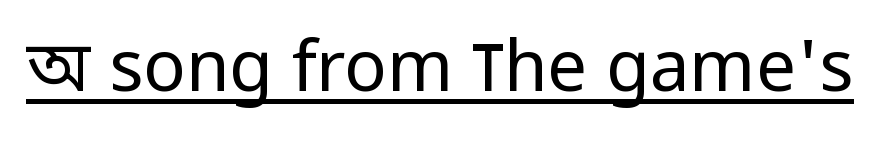
The typeface has the unassuming heft of standard copy or less. The characters display no serif detailing; their extremities are plain. Ordinary non-slanted type is in use. Default kerning and tracking; the words read as compact shapes.
